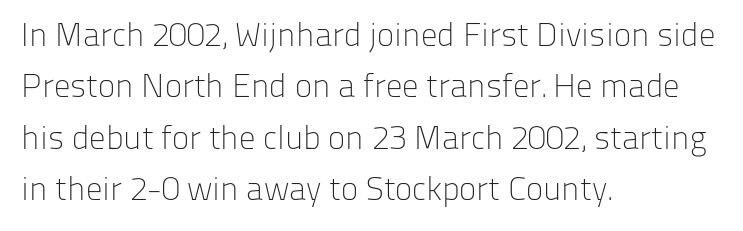
Q: Is the text bold? A: No.
Q: Is the text italic (slanted)? A: No, it is upright.
Q: Is the typeface a serif or a sans-serif typeface? A: Sans-serif.
Q: Is the text underlined? A: No.
Q: How is the paragraph aligned? A: Left-aligned.
Q: Is the spacing between letters normal or unusually wide? A: Normal.
Q: Is the spacing between lines tight, normal or loose? A: Normal.
Q: Width (condensed, normal, or wide)? A: Normal.
Q: Stroke contrast? A: Low.
Q: x-height? A: Medium.
Q: Monospaced? A: No.
